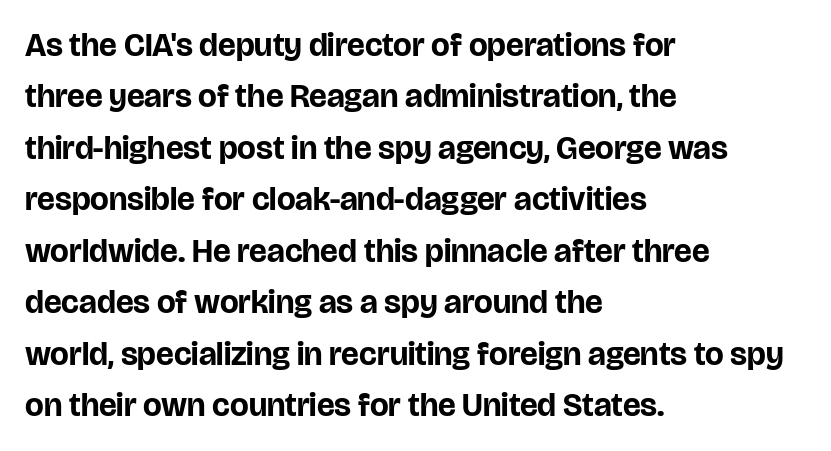
Q: Is the text bold? A: Yes.
Q: Is the text italic (slanted)? A: No, it is upright.
Q: Is the typeface a serif or a sans-serif typeface? A: Sans-serif.
Q: Is the text underlined? A: No.
Q: How is the paragraph aligned? A: Left-aligned.
Q: Is the spacing between letters normal or unusually wide? A: Normal.
Q: Is the spacing between lines tight, normal or loose? A: Normal.
Q: Width (condensed, normal, or wide)? A: Normal.
Q: Stroke contrast? A: Low.
Q: x-height? A: Large.
Q: Monospaced? A: No.
